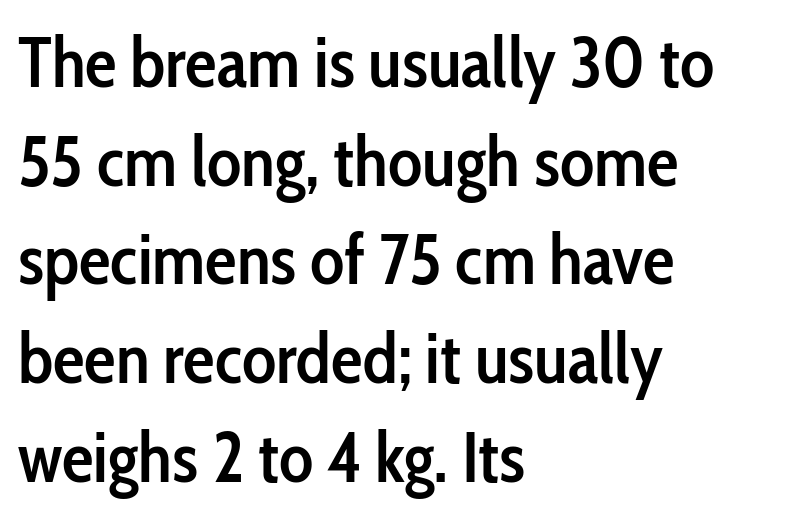
The image shows 71 px semibold, condensed sans-serif type, upright; set left-aligned, normal line spacing (1.39x), normal letter spacing, not underlined; low stroke contrast and a medium x-height.
